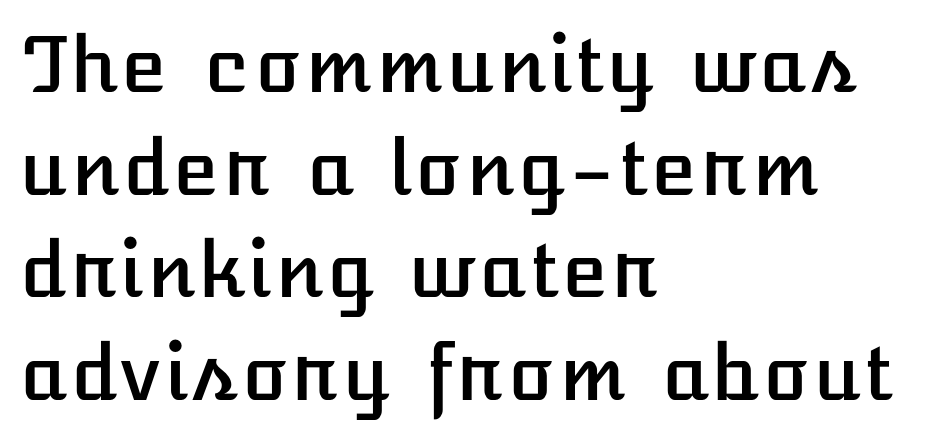
Q: Is the text italic (slanted)? A: No, it is upright.
Q: Is the text underlined? A: No.
Q: How is the paragraph aligned? A: Left-aligned.
Q: Is the spacing between letters normal or unusually wide? A: Normal.
Q: Is the spacing between lines tight, normal or loose? A: Normal.
Q: Width (condensed, normal, or wide)? A: Normal.
Q: Stroke contrast? A: Low.
Q: x-height? A: Medium.
